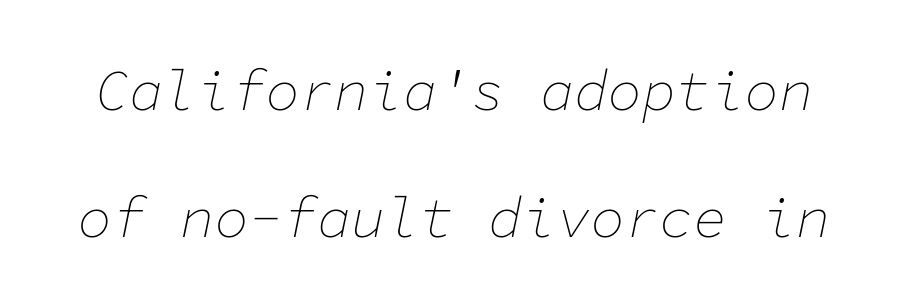
The image shows 57 px thin type, italic (leaning right), monospaced; set loose line spacing (2.23x), normal letter spacing, not underlined; low stroke contrast and a medium x-height.
